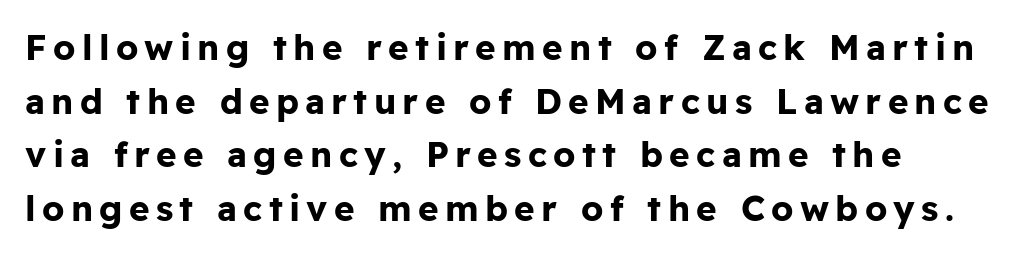
The image shows 35 px bold sans-serif type, upright; set left-aligned, normal line spacing (1.53x), not underlined; low stroke contrast and a medium x-height.
